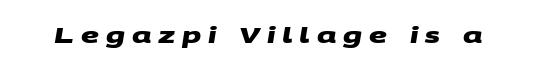
The image shows 22 px bold type; set unusually wide letter spacing (+0.31 em), not underlined.
